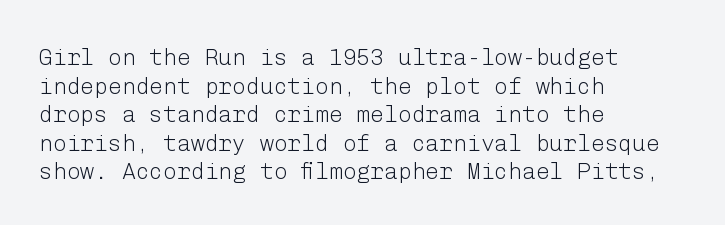
The image shows 23 px text type, upright; set left-aligned, line spacing 1.24x, normal letter spacing, not underlined.
